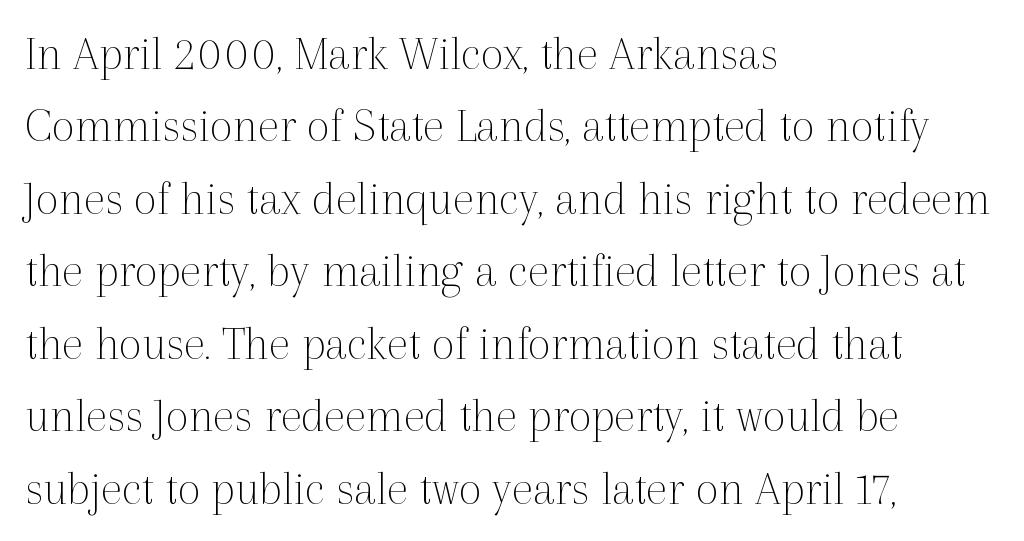
The image shows 50 px thin serif type, upright; set left-aligned, normal line spacing (1.45x), normal letter spacing, not underlined; a medium x-height.
